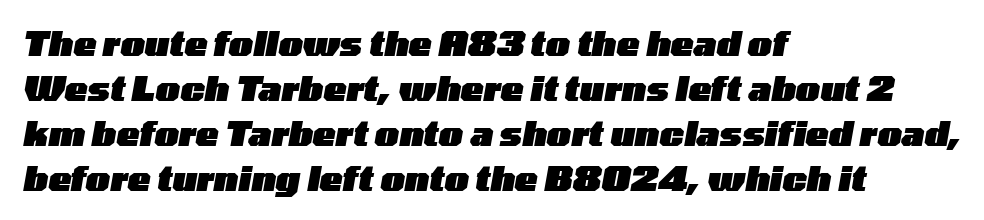
Type without underlining. These lines stack with their left ends in a neat column. Is this a fixed-width face? No — the glyphs have proportional, varying widths. If you measured baseline to baseline, you'd find a middling distance. Does the weight exceed regular? Yes, all the way to bold.
